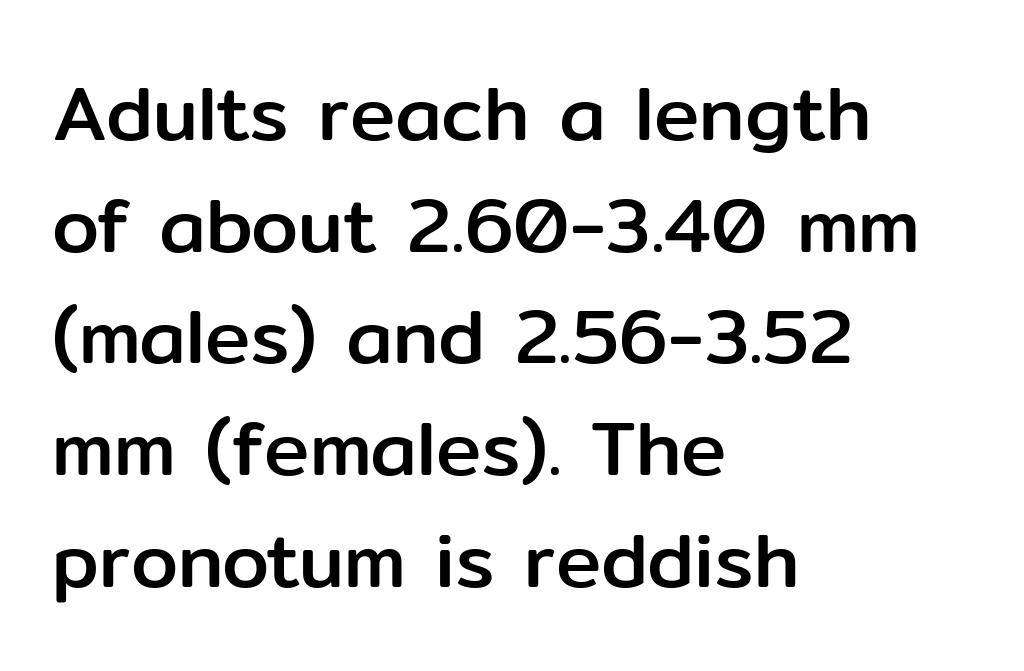
Q: Is the text italic (slanted)? A: No, it is upright.
Q: Is the typeface a serif or a sans-serif typeface? A: Sans-serif.
Q: Is the text underlined? A: No.
Q: How is the paragraph aligned? A: Left-aligned.
Q: Is the spacing between letters normal or unusually wide? A: Normal.
Q: Is the spacing between lines tight, normal or loose? A: Normal.
Q: Width (condensed, normal, or wide)? A: Normal.
Q: Stroke contrast? A: Low.
Q: x-height? A: Medium.
Q: Monospaced? A: No.
